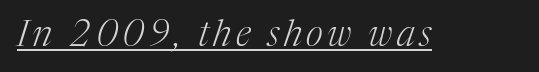
The image shows 37 px light serif type, italic (leaning right); set underlined; medium stroke contrast and a medium x-height.
